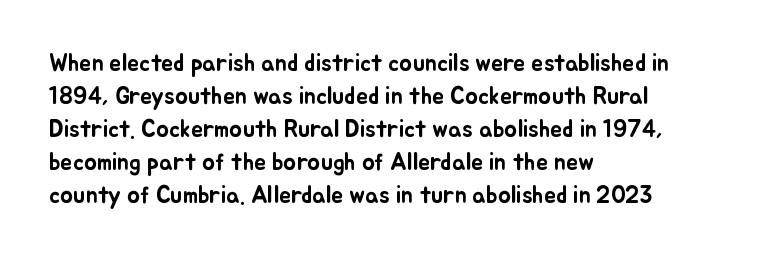
The image shows 24 px text type, upright; set left-aligned, normal line spacing (1.37x), normal letter spacing, not underlined.
